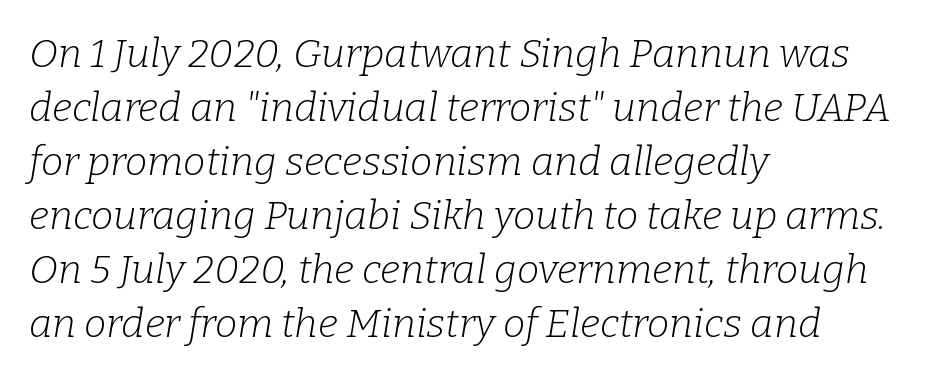
{"serif": "yes", "italic": "yes", "lean": "right", "slant_degrees": 9, "bold": "no", "weight": "light", "width": "normal", "stroke_contrast": "low", "x_height": "medium", "monospaced": "no", "underline": "no", "align": "left", "line_spacing": "normal", "line_spacing_ratio": 1.35, "letter_spacing": "normal", "letter_spacing_em": 0.0, "glyph_px": 40}
